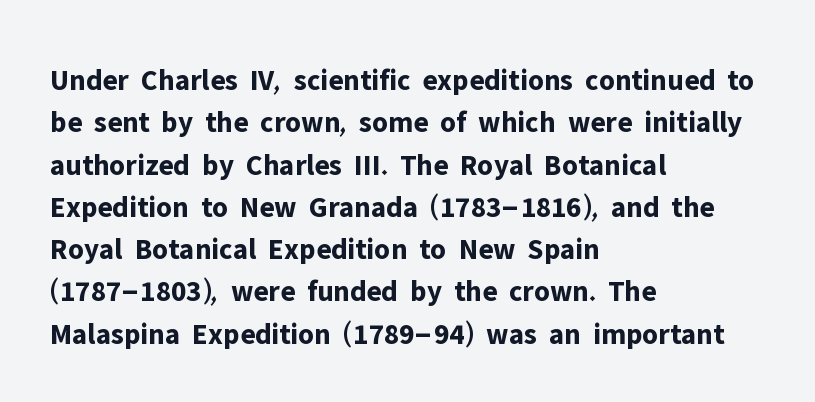
The image shows 30 px bold sans-serif type, upright; set left-aligned, normal line spacing (1.41x), normal letter spacing, not underlined; low stroke contrast and a medium x-height.
